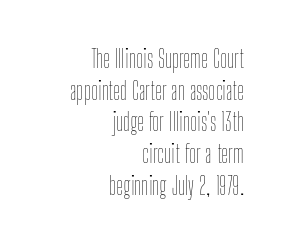
The image shows 24 px text type, upright; set right-aligned, normal line spacing (1.32x), normal letter spacing, not underlined.
